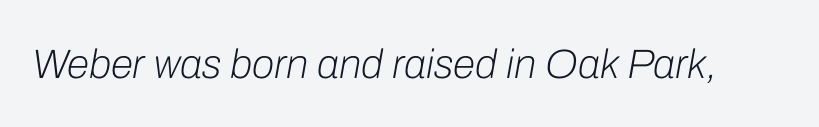
{"italic": "yes", "lean": "right", "slant_degrees": 10, "bold": "no", "weight": "light", "width": "normal", "stroke_contrast": "low", "x_height": "medium", "monospaced": "no", "underline": "no", "letter_spacing": "normal", "letter_spacing_em": 0.0, "glyph_px": 41}
